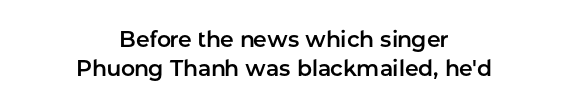
{"italic": "no", "underline": "no", "align": "center", "line_spacing": "normal", "line_spacing_ratio": 1.33, "letter_spacing": "normal", "letter_spacing_em": 0.0, "glyph_px": 22}
